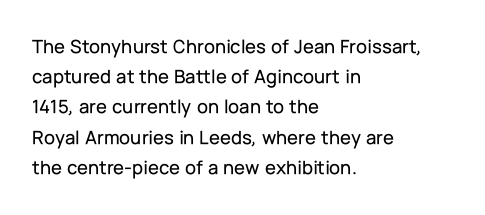
{"italic": "no", "underline": "no", "align": "left", "line_spacing": "normal", "line_spacing_ratio": 1.51, "letter_spacing": "normal", "letter_spacing_em": 0.0, "glyph_px": 20}
